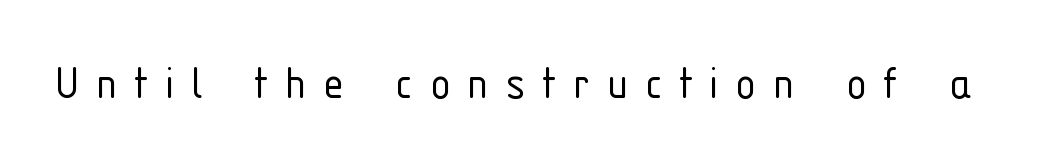
The image shows 52 px light, condensed sans-serif type, upright; set unusually wide letter spacing (+0.32 em), not underlined; low stroke contrast and a medium x-height.
